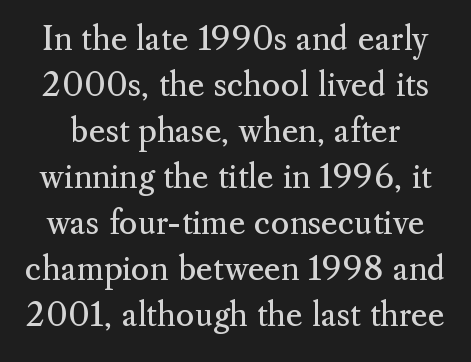
This sample has the flowing, uneven cadence of proportional lettering. Unlike a clean sans, this face finishes its strokes with serifs. Inter-character spacing is left at the font's built-in metrics. Underlining? Definitely not there.
